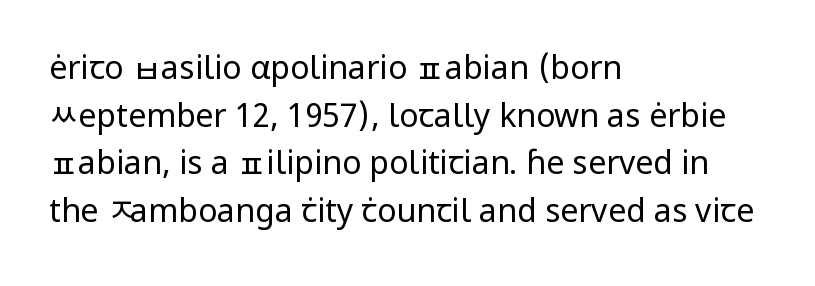
Q: Is the text bold? A: No.
Q: Is the text italic (slanted)? A: No, it is upright.
Q: Is the typeface a serif or a sans-serif typeface? A: Sans-serif.
Q: Is the text underlined? A: No.
Q: How is the paragraph aligned? A: Left-aligned.
Q: Is the spacing between letters normal or unusually wide? A: Normal.
Q: Is the spacing between lines tight, normal or loose? A: Normal.
Q: Width (condensed, normal, or wide)? A: Normal.
Q: Stroke contrast? A: Low.
Q: x-height? A: Medium.
Q: Monospaced? A: No.
